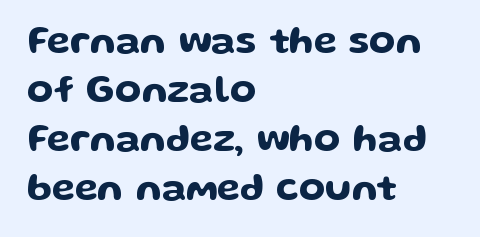
{"serif": "no", "italic": "no", "width": "wide", "stroke_contrast": "low", "x_height": "medium", "monospaced": "no", "underline": "no", "align": "left", "line_spacing": "normal", "line_spacing_ratio": 1.29, "letter_spacing": "normal", "letter_spacing_em": 0.0, "glyph_px": 38}
